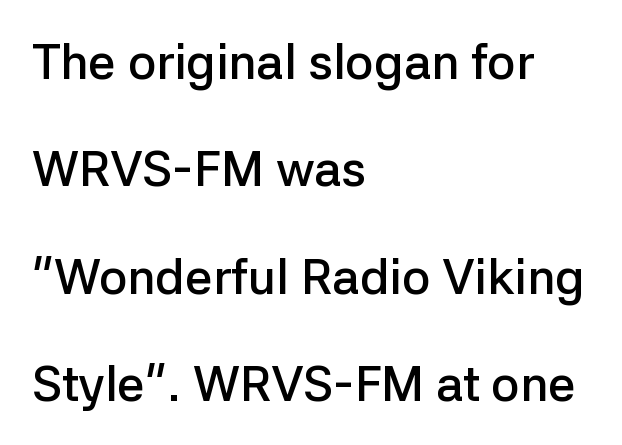
{"serif": "no", "italic": "no", "bold": "semi", "weight": "semibold", "width": "normal", "stroke_contrast": "low", "x_height": "medium", "monospaced": "no", "underline": "no", "align": "left", "line_spacing": "loose", "line_spacing_ratio": 2.19, "letter_spacing": "normal", "letter_spacing_em": 0.0, "glyph_px": 49}
